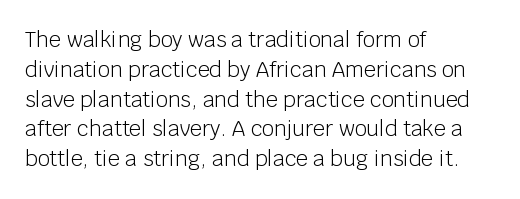
Q: Is the text bold? A: No.
Q: Is the text italic (slanted)? A: No, it is upright.
Q: Is the text underlined? A: No.
Q: How is the paragraph aligned? A: Left-aligned.
Q: Is the spacing between letters normal or unusually wide? A: Normal.
Q: Is the spacing between lines tight, normal or loose? A: Normal.
